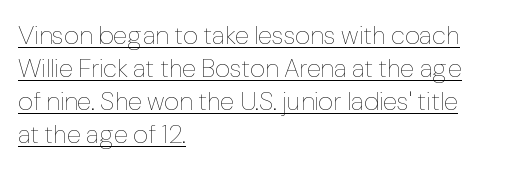
A light-to-regular cut is what we see here. Line spacing here is normal. Every row of glyphs begins at an identical x-position on the left. Unlike italic type, these characters show no tilt at all. Does extra space separate the letters? No, they use regular spacing. The glyphs are accompanied by a horizontal stroke just below them.
